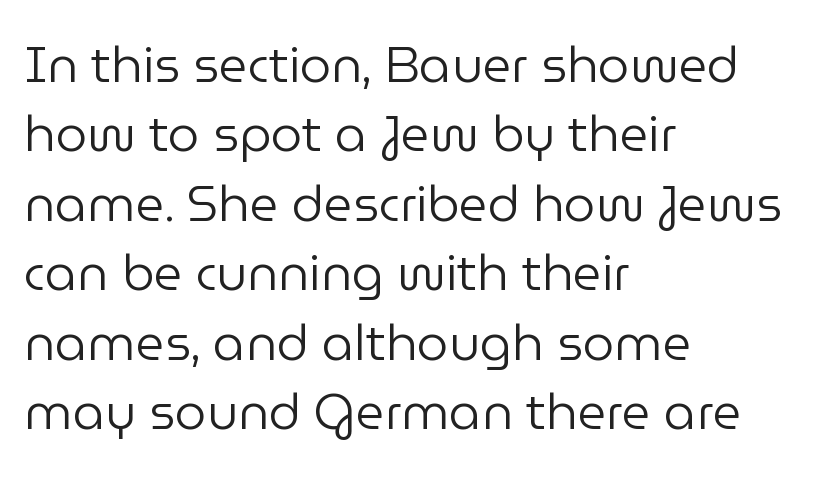
The image shows 50 px regular-weight sans-serif type, upright; set left-aligned, normal line spacing (1.39x), normal letter spacing, not underlined; low stroke contrast and a medium x-height.
